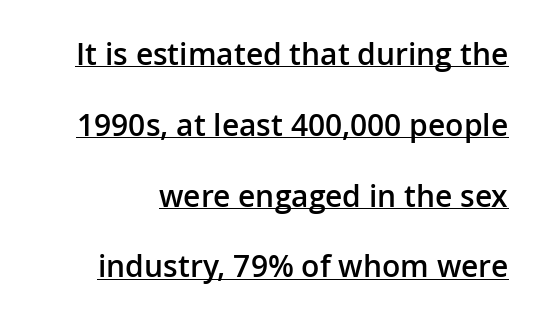
The image shows 30 px semibold sans-serif type, upright; set loose line spacing (2.36x), normal letter spacing, underlined; low stroke contrast and a medium x-height.
